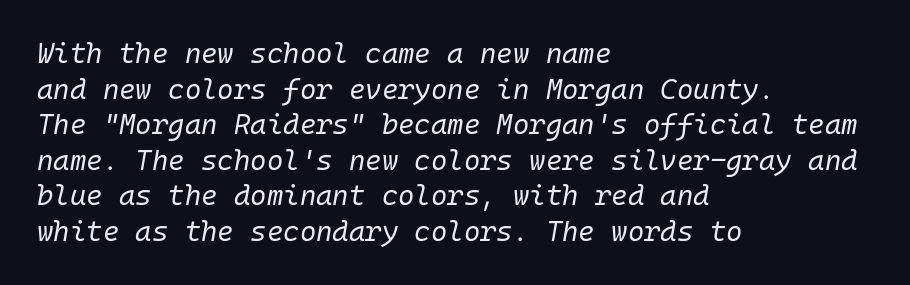
Inter-character spacing is left at the font's built-in metrics. A student would call this left alignment; a typographer would say flush left, rag right. Caption: face not bold, strokes unweighted. The passage shown is typed in a monospace face where columns stay perfectly aligned.
